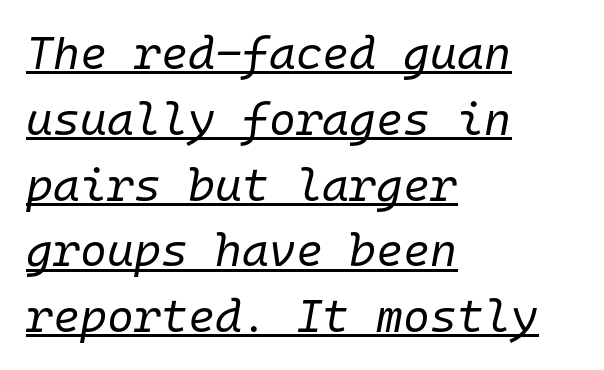
The image shows 46 px regular-weight type, italic (leaning right), monospaced; set left-aligned, normal line spacing (1.43x), normal letter spacing, underlined; low stroke contrast and a medium x-height.
